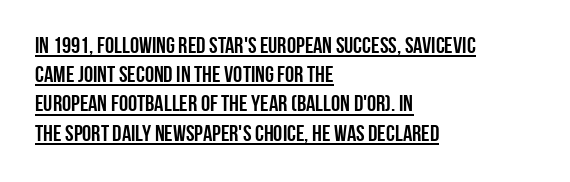
Q: Is the text bold? A: Yes.
Q: Is the text italic (slanted)? A: No, it is upright.
Q: Is the text underlined? A: Yes.
Q: How is the paragraph aligned? A: Left-aligned.
Q: Is the spacing between letters normal or unusually wide? A: Normal.
Q: Is the spacing between lines tight, normal or loose? A: Normal.
